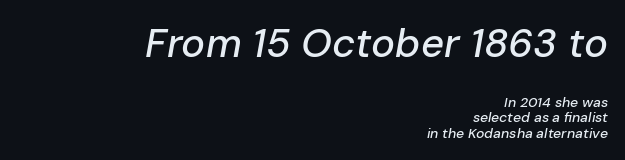
Q: Is the text italic (slanted)? A: Yes, it leans right by about 10 degrees.
Q: Is the text underlined? A: No.
Q: How is the paragraph aligned? A: Right-aligned.
Q: Is the spacing between letters normal or unusually wide? A: Normal.
Q: Is the spacing between lines tight, normal or loose? A: Tight.
Q: Which block of text is set in a larger size, the first (top) or the second (bottom)? A: The first (top) one.
Q: Width (condensed, normal, or wide)? A: Normal.
Q: Stroke contrast? A: Low.
Q: x-height? A: Medium.
Q: Monospaced? A: No.
